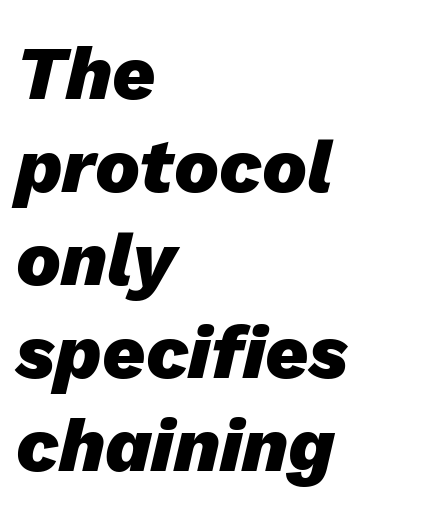
The characters look thick and weighty, a clear bold. Compared with ordinary roman type, these characters are visibly tilted. Teacher's note: observe the even left margin — that is flush-left alignment. Just letters on the line, the space beneath them empty. Each letter keeps its own natural width here, so spacing adapts to shape. Look at the tracking — it's just the regular setting, nothing added.
